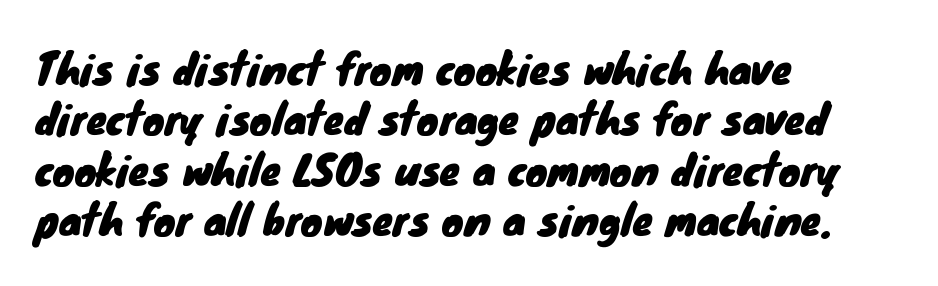
Q: Is the typeface a serif or a sans-serif typeface? A: Sans-serif.
Q: Is the text underlined? A: No.
Q: How is the paragraph aligned? A: Left-aligned.
Q: Is the spacing between letters normal or unusually wide? A: Normal.
Q: Width (condensed, normal, or wide)? A: Normal.
Q: Stroke contrast? A: Low.
Q: x-height? A: Small.
Q: Monospaced? A: No.
